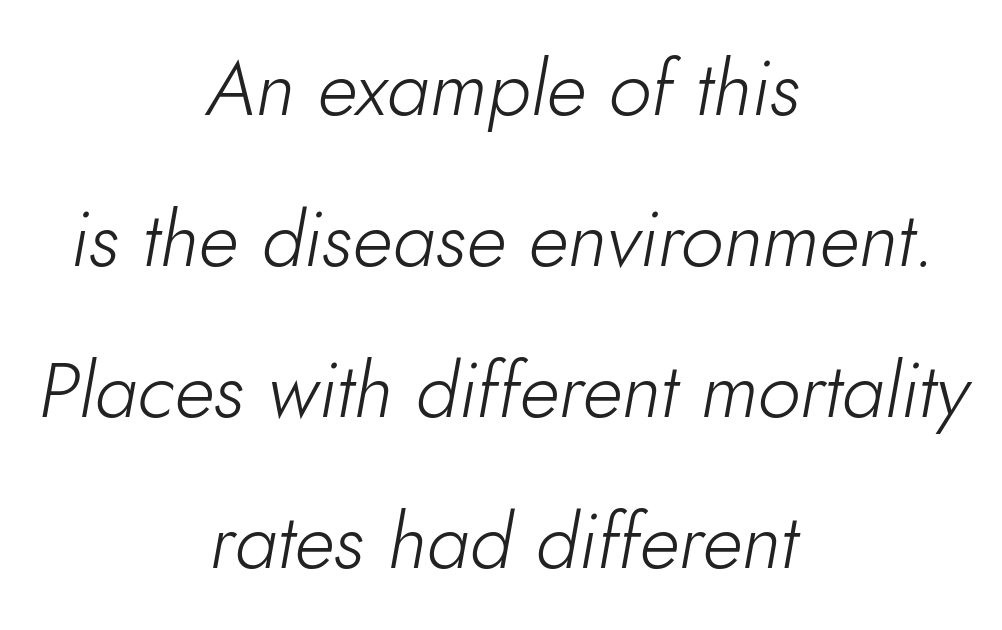
{"italic": "yes", "lean": "right", "slant_degrees": 10, "bold": "no", "weight": "light", "width": "normal", "stroke_contrast": "low", "x_height": "small", "monospaced": "no", "underline": "no", "align": "center", "line_spacing": "loose", "line_spacing_ratio": 1.96, "letter_spacing": "normal", "letter_spacing_em": 0.0, "glyph_px": 77}
